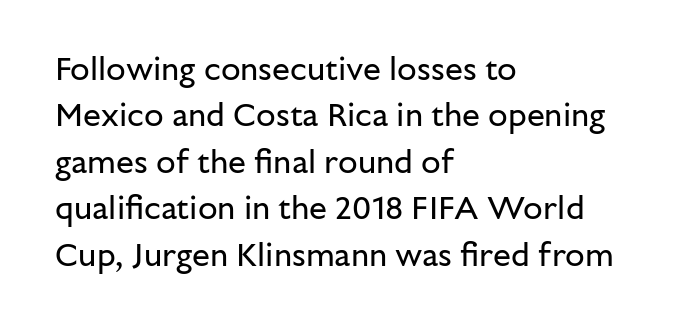
The image shows 32 px regular-weight sans-serif type, upright; set left-aligned, normal line spacing (1.45x), normal letter spacing, not underlined; low stroke contrast and a medium x-height.
